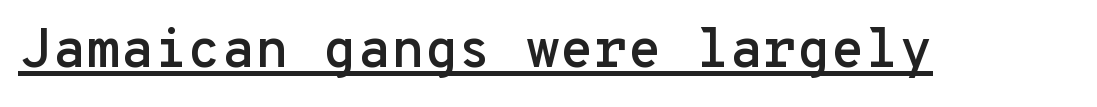
The typography opts for an upright posture over an oblique one. These lines are rendered in a fixed-pitch font. Does extra space separate the letters? No, they use regular spacing. The designer went with a sans here, leaving each stem footless.
